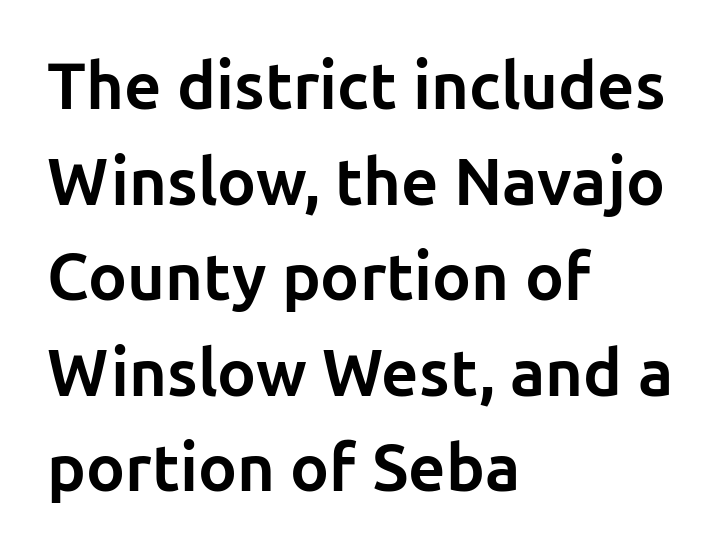
{"serif": "no", "italic": "no", "bold": "yes", "weight": "bold", "width": "normal", "stroke_contrast": "low", "x_height": "medium", "monospaced": "no", "underline": "no", "align": "left", "line_spacing": "normal", "line_spacing_ratio": 1.47, "letter_spacing": "normal", "letter_spacing_em": 0.0, "glyph_px": 65}
